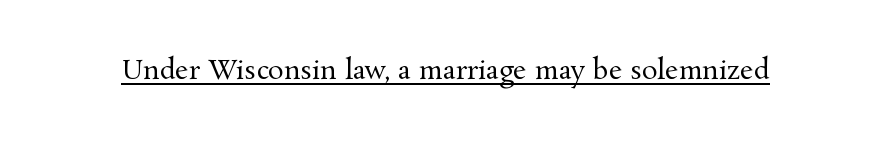
Q: Is the text bold? A: No.
Q: Is the text italic (slanted)? A: No, it is upright.
Q: Is the text underlined? A: Yes.
Q: Is the spacing between letters normal or unusually wide? A: Normal.
